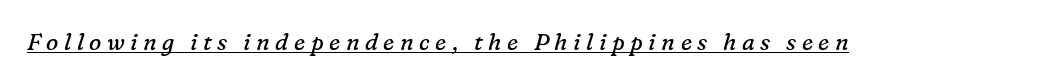
Q: Is the text bold? A: No.
Q: Is the text italic (slanted)? A: Yes, it leans right by about 16 degrees.
Q: Is the text underlined? A: Yes.
Q: Is the spacing between letters normal or unusually wide? A: Unusually wide.
